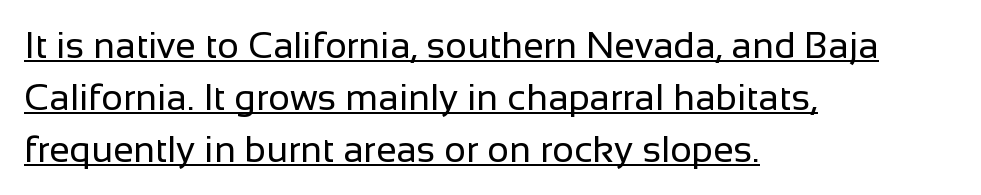
The image shows 37 px regular-weight sans-serif type, upright; set left-aligned, normal line spacing (1.41x), normal letter spacing, underlined; low stroke contrast and a medium x-height.
